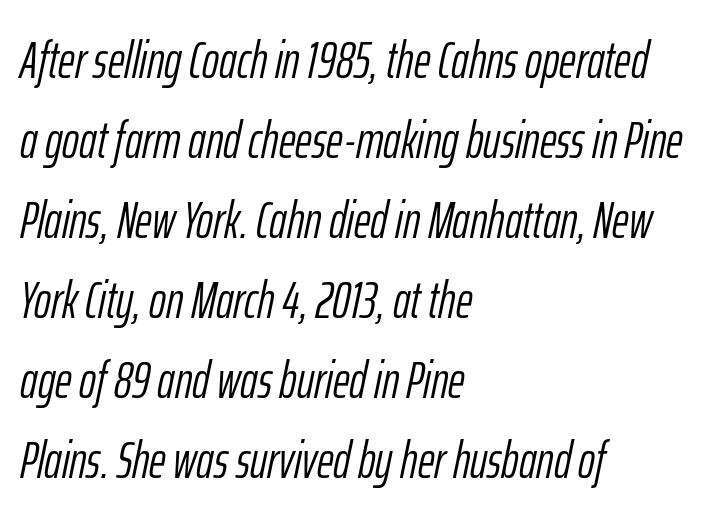
This reads as an unemphasized weight, regular at the heaviest. Horizontal bands of white between lines are of average thickness. Reading down the block, your eye returns to a fixed left position each line. The type is set solid horizontally, with unmodified tracking.
